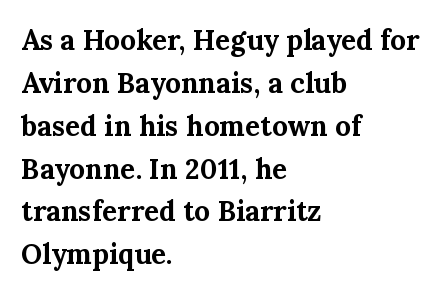
This is roman type, the default non-slanted kind. Note the varied advance widths — an 'i' is clearly narrower than an 'm'. Pretty heavy lettering here — definitely bold. This block has exactly the height ordinary leading produces.
